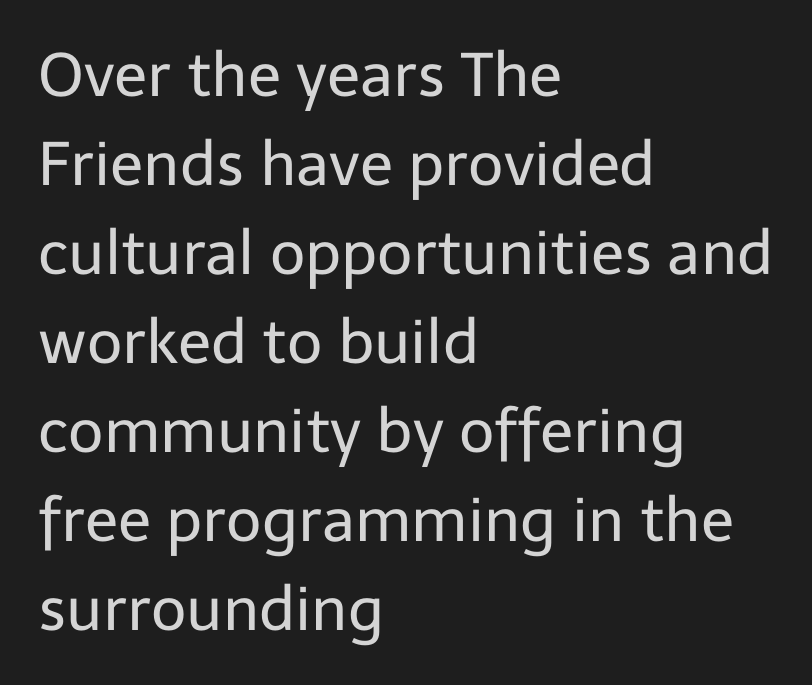
The face looks like a standard text weight, possibly lighter. Regarding serifs, this sample does without them. No extra tracking has been applied to these lines. Vertical strokes here are truly vertical. The space between consecutive lines is moderate. Descenders hang freely into open space.
